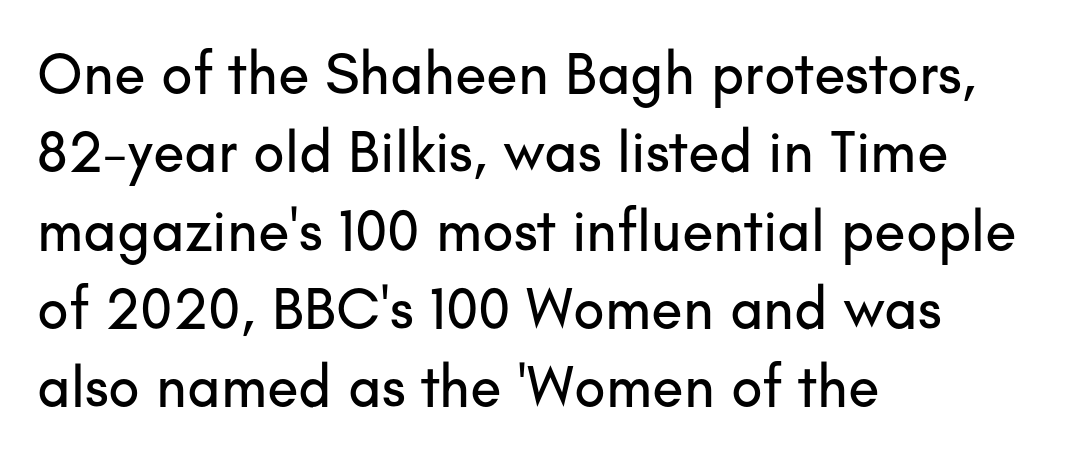
Q: Is the text italic (slanted)? A: No, it is upright.
Q: Is the typeface a serif or a sans-serif typeface? A: Sans-serif.
Q: Is the text underlined? A: No.
Q: How is the paragraph aligned? A: Left-aligned.
Q: Is the spacing between letters normal or unusually wide? A: Normal.
Q: Is the spacing between lines tight, normal or loose? A: Normal.
Q: Width (condensed, normal, or wide)? A: Normal.
Q: Stroke contrast? A: Low.
Q: x-height? A: Small.
Q: Monospaced? A: No.
